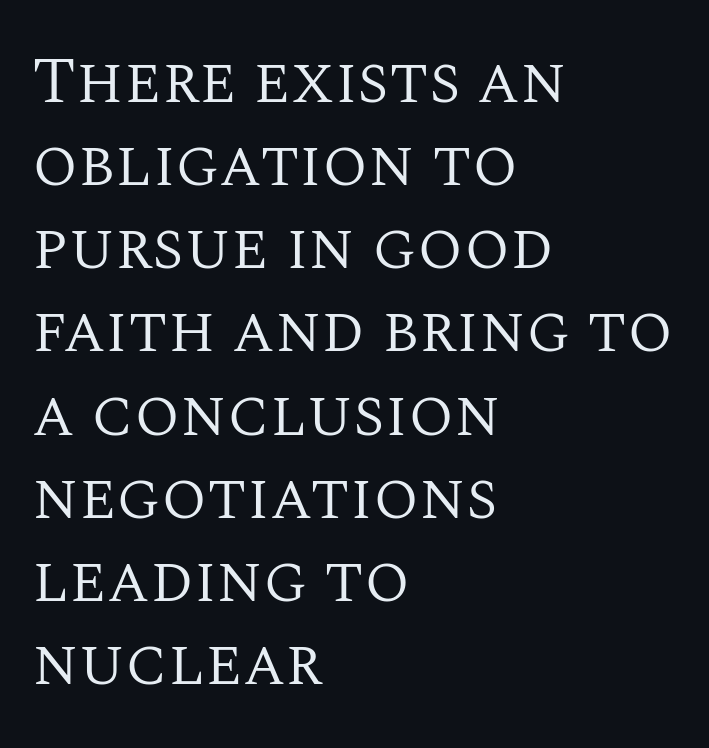
Q: Is the text bold? A: No.
Q: Is the text italic (slanted)? A: No, it is upright.
Q: Is the typeface a serif or a sans-serif typeface? A: Serif.
Q: Is the text underlined? A: No.
Q: How is the paragraph aligned? A: Left-aligned.
Q: Is the spacing between letters normal or unusually wide? A: Normal.
Q: Is the spacing between lines tight, normal or loose? A: Normal.
Q: Width (condensed, normal, or wide)? A: Normal.
Q: Stroke contrast? A: Medium.
Q: x-height? A: Large.
Q: Monospaced? A: No.
